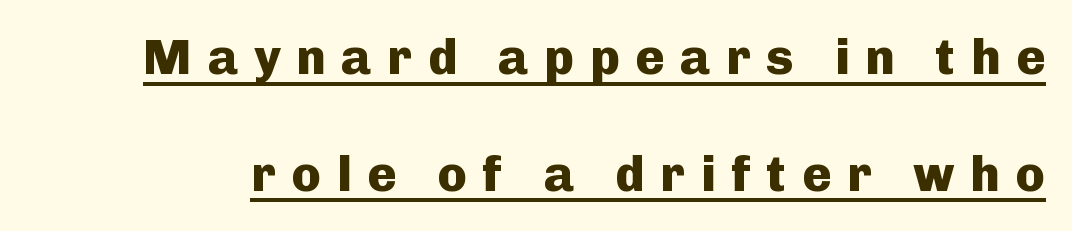
Designer's note — italics off, roman on. These lines are rendered in a variable-pitch font. The tracking reads as deliberately expanded to a designer's eye. Underlined type. No feet cap the strokes, marking this as sans-serif type. The space between consecutive lines is lavish.
